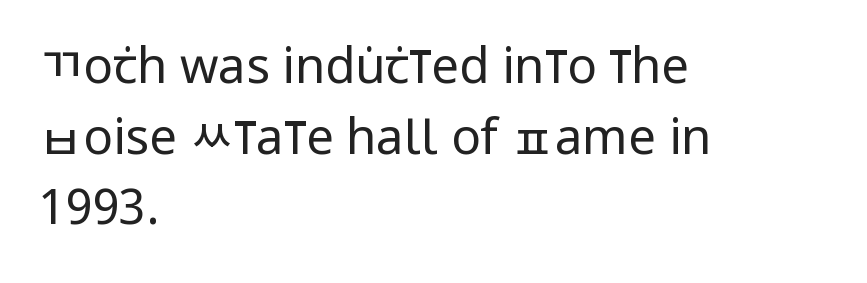
Q: Is the text bold? A: No.
Q: Is the text italic (slanted)? A: No, it is upright.
Q: Is the typeface a serif or a sans-serif typeface? A: Sans-serif.
Q: Is the text underlined? A: No.
Q: How is the paragraph aligned? A: Left-aligned.
Q: Is the spacing between letters normal or unusually wide? A: Normal.
Q: Is the spacing between lines tight, normal or loose? A: Normal.
Q: Width (condensed, normal, or wide)? A: Condensed.
Q: Stroke contrast? A: Low.
Q: x-height? A: Large.
Q: Monospaced? A: No.
